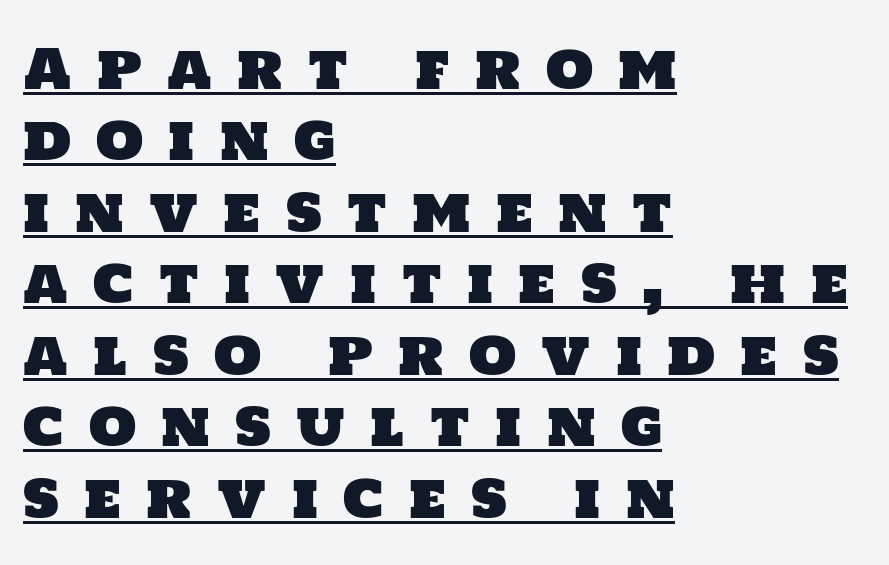
Q: Is the typeface a serif or a sans-serif typeface? A: Sans-serif.
Q: Is the text underlined? A: Yes.
Q: How is the paragraph aligned? A: Left-aligned.
Q: Is the spacing between letters normal or unusually wide? A: Unusually wide.
Q: Is the spacing between lines tight, normal or loose? A: Normal.
Q: Width (condensed, normal, or wide)? A: Normal.
Q: Stroke contrast? A: Low.
Q: x-height? A: Large.
Q: Monospaced? A: No.
